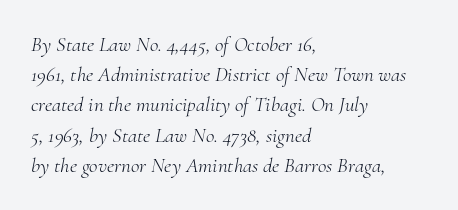
The image shows 21 px text type, italic (leaning right); set left-aligned, normal line spacing (1.44x), normal letter spacing, not underlined.
